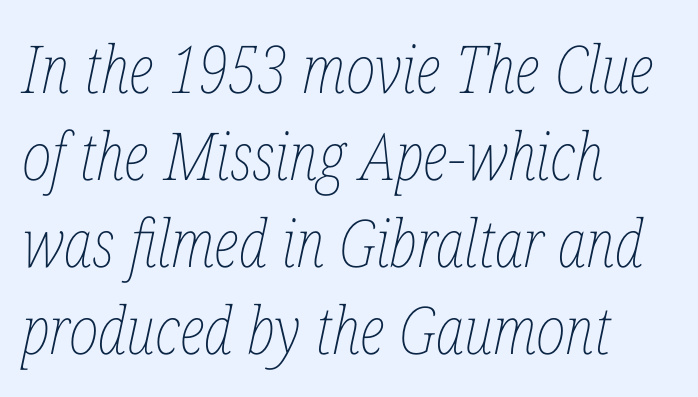
The image shows 66 px thin, condensed type, italic (leaning right); set left-aligned, normal line spacing (1.32x), normal letter spacing, not underlined; low stroke contrast and a medium x-height.
